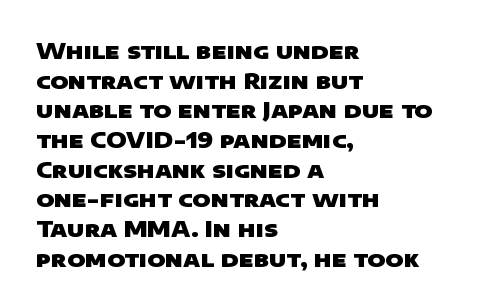
The image shows 22 px bold type; set left-aligned, normal line spacing (1.35x), normal letter spacing, not underlined.
